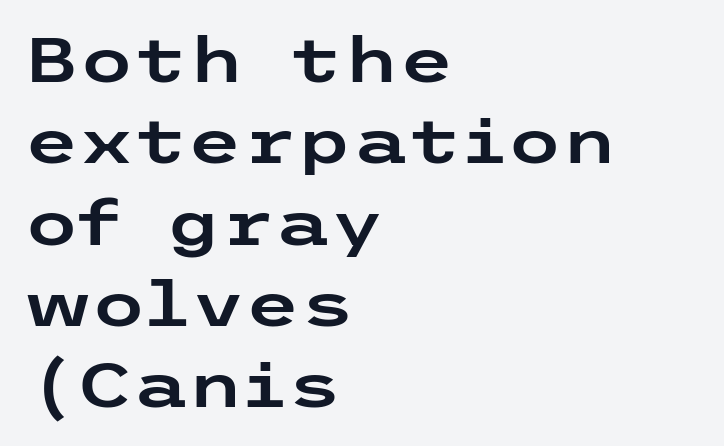
{"serif": "no", "italic": "no", "width": "wide", "stroke_contrast": "low", "x_height": "medium", "underline": "no", "align": "left", "line_spacing": "normal", "line_spacing_ratio": 1.29, "letter_spacing": "normal", "letter_spacing_em": 0.0, "glyph_px": 63}
